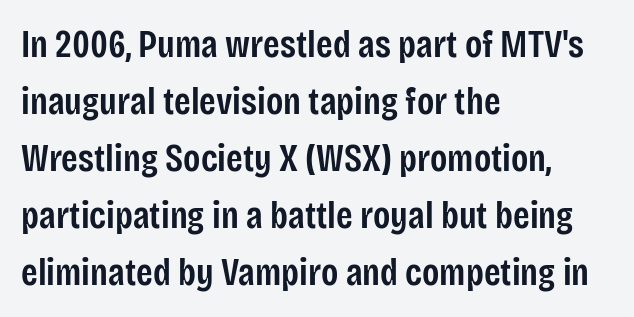
The image shows 38 px semibold, condensed sans-serif type, upright; set left-aligned, normal line spacing (1.5x), normal letter spacing, not underlined; low stroke contrast and a large x-height.
